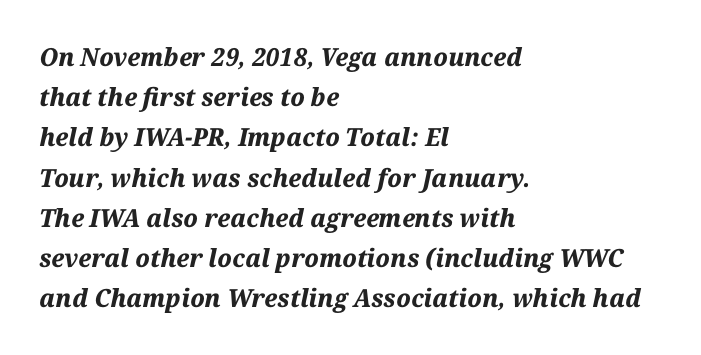
The image shows 25 px bold type, italic (leaning right); set left-aligned, normal line spacing (1.61x), normal letter spacing, not underlined.
